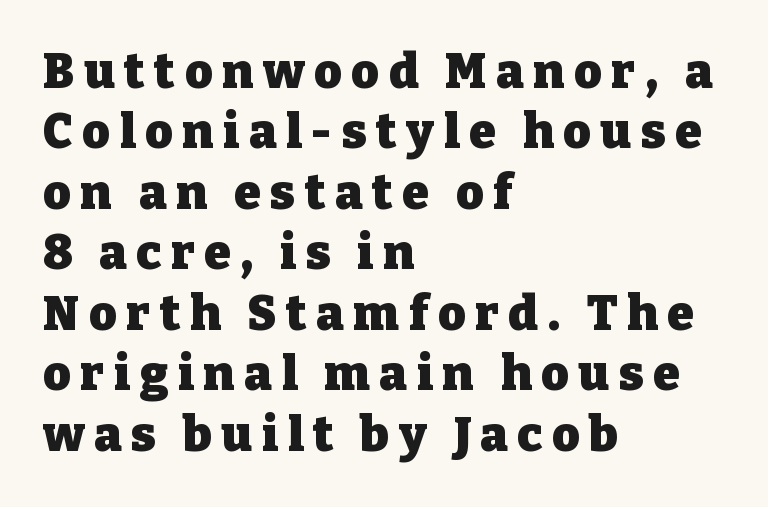
The passage shown stacks its lines at a standard gap. A bare baseline throughout the passage. You'd pick this weight for a headline — it's a proper bold. Compared with a centered layout, this one pins lines to the left instead. The passage shown is typed in a proportional face where columns would drift. Display-style spreading of the glyphs; the letterfit is very open.
